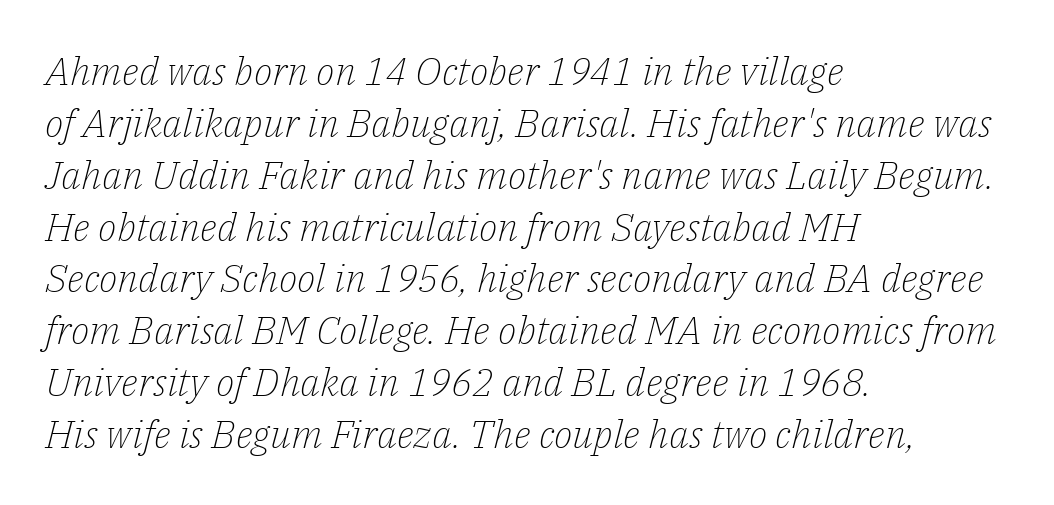
Q: Is the text bold? A: No.
Q: Is the text italic (slanted)? A: Yes, it leans right by about 14 degrees.
Q: Is the typeface a serif or a sans-serif typeface? A: Serif.
Q: Is the text underlined? A: No.
Q: How is the paragraph aligned? A: Left-aligned.
Q: Is the spacing between letters normal or unusually wide? A: Normal.
Q: Is the spacing between lines tight, normal or loose? A: Normal.
Q: Width (condensed, normal, or wide)? A: Normal.
Q: Stroke contrast? A: Low.
Q: x-height? A: Medium.
Q: Monospaced? A: No.
